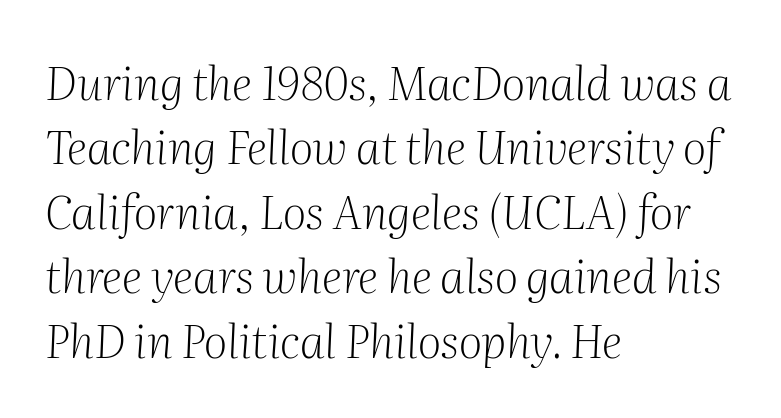
The image shows 46 px light serif type, italic (leaning right); set left-aligned, normal line spacing (1.4x), normal letter spacing, not underlined; medium stroke contrast and a medium x-height.
